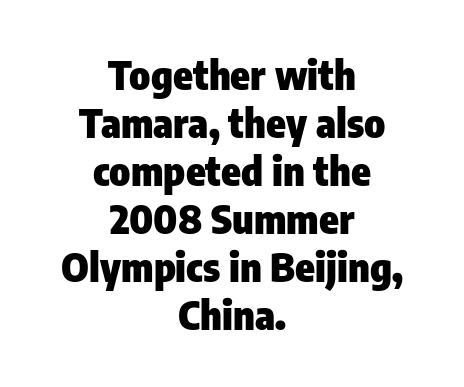
{"serif": "no", "italic": "no", "bold": "yes", "weight": "heavy", "width": "condensed", "stroke_contrast": "low", "x_height": "medium", "monospaced": "no", "underline": "no", "align": "center", "line_spacing_ratio": 1.2, "letter_spacing": "normal", "letter_spacing_em": 0.0, "glyph_px": 40}
